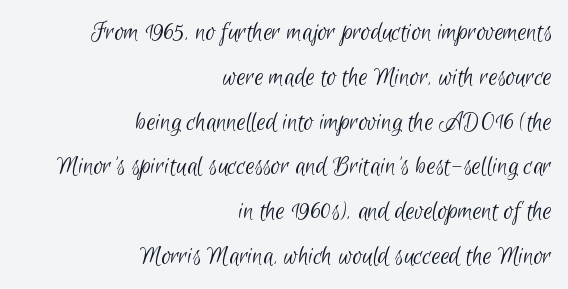
{"serif": "no", "bold": "no", "weight": "light", "width": "condensed", "stroke_contrast": "low", "x_height": "small", "monospaced": "no", "underline": "no", "align": "right", "line_spacing": "normal", "line_spacing_ratio": 1.6, "letter_spacing": "normal", "letter_spacing_em": 0.0, "glyph_px": 28}
